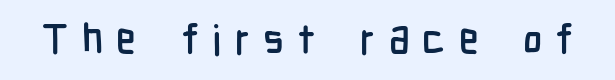
{"serif": "no", "italic": "no", "width": "condensed", "stroke_contrast": "low", "x_height": "medium", "monospaced": "no", "underline": "no", "letter_spacing": "wide", "letter_spacing_em": 0.32, "glyph_px": 41}
